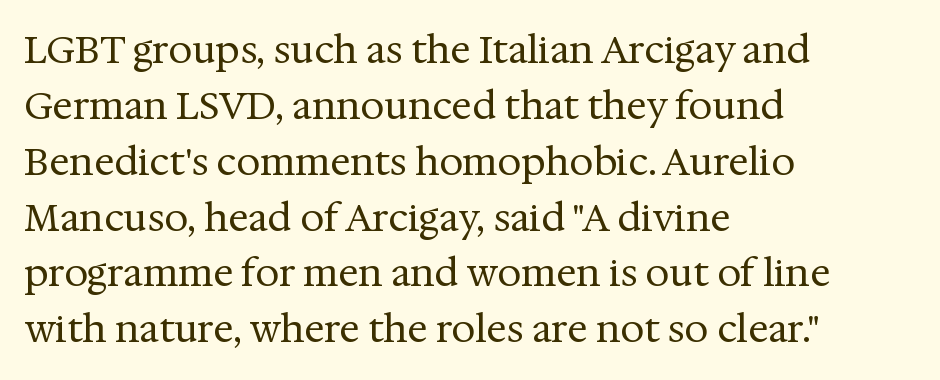
Q: Is the text bold? A: No.
Q: Is the text italic (slanted)? A: No, it is upright.
Q: Is the typeface a serif or a sans-serif typeface? A: Serif.
Q: Is the text underlined? A: No.
Q: How is the paragraph aligned? A: Left-aligned.
Q: Is the spacing between letters normal or unusually wide? A: Normal.
Q: Is the spacing between lines tight, normal or loose? A: Normal.
Q: Width (condensed, normal, or wide)? A: Normal.
Q: Stroke contrast? A: Medium.
Q: x-height? A: Medium.
Q: Monospaced? A: No.
